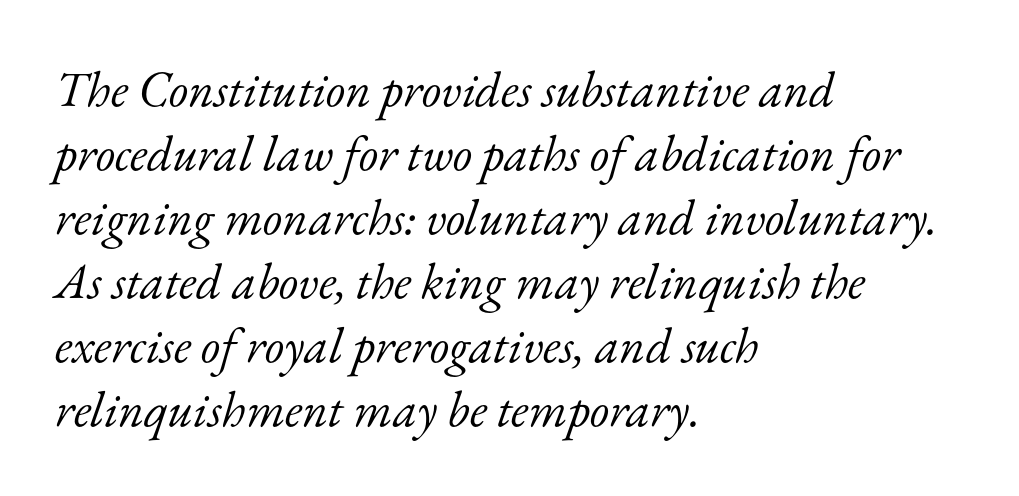
The image shows 50 px light serif type, italic (leaning right); set left-aligned, normal line spacing (1.28x), normal letter spacing, not underlined; low stroke contrast and a small x-height.
